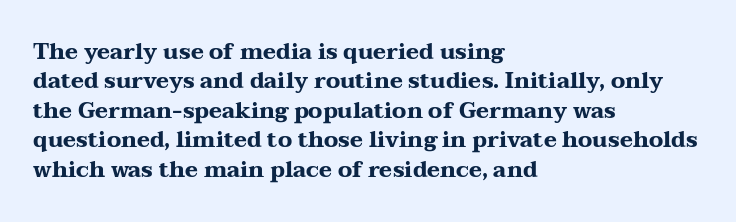
{"italic": "no", "bold": "yes", "underline": "no", "align": "left", "line_spacing": "normal", "line_spacing_ratio": 1.34, "letter_spacing": "normal", "letter_spacing_em": 0.0, "glyph_px": 22}
